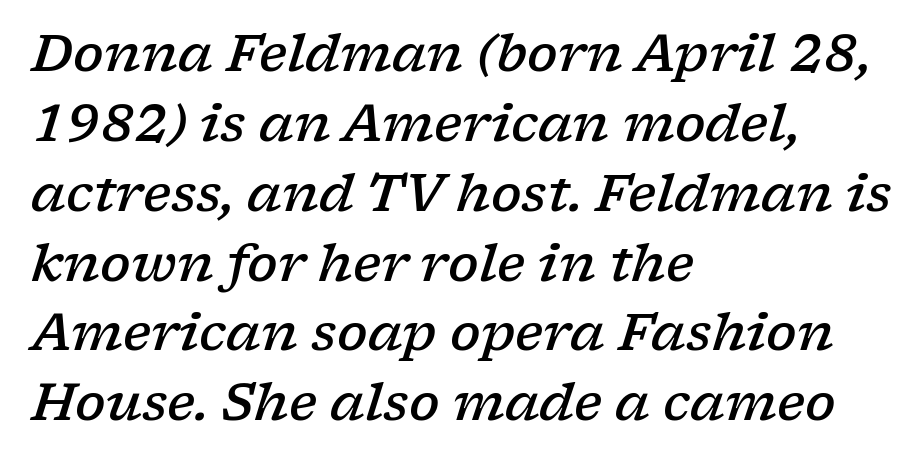
The image shows 51 px semibold, wide serif type, italic (leaning right); set left-aligned, normal line spacing (1.37x), normal letter spacing, not underlined; low stroke contrast and a medium x-height.
